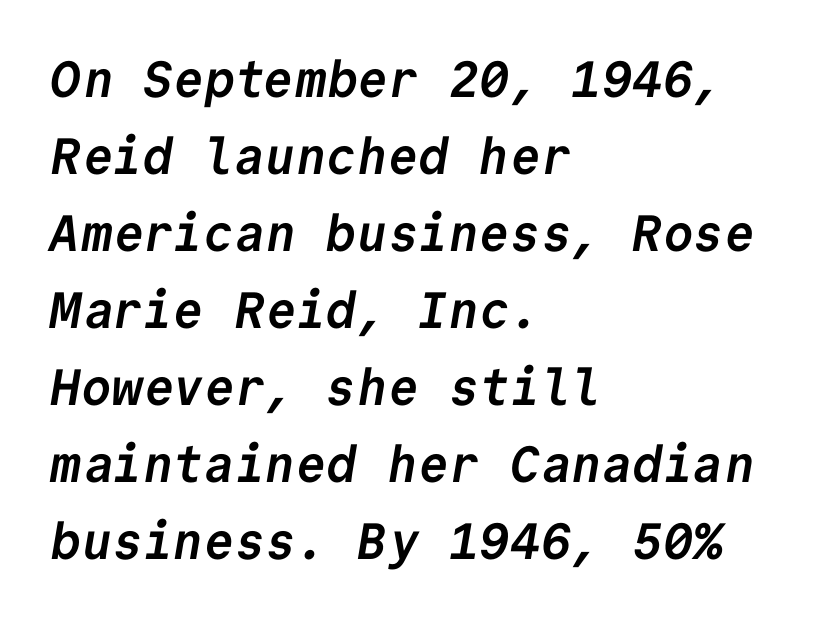
This rendering uses left alignment, leaving the right contour irregular. The face used here is monospaced, like something from a code editor. A typesetter would call this leading conventional body-copy spacing. No extra tracking has been applied to these lines. On the weight axis this lands at bold, roughly 700.
